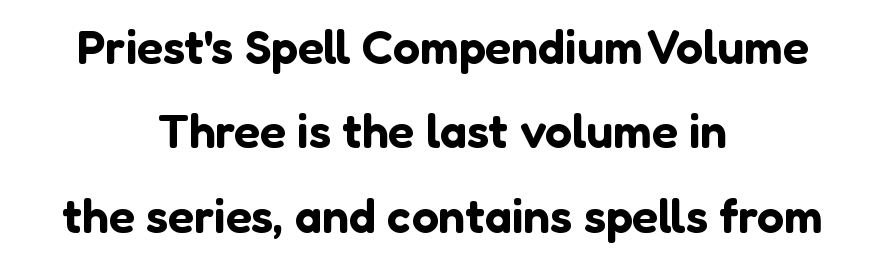
Plain, unruled lines of type. Ordinary non-slanted type is in use. Note the varied advance widths — an 'i' is clearly narrower than an 'm'. Casual observation: everything's sitting right in the middle.
